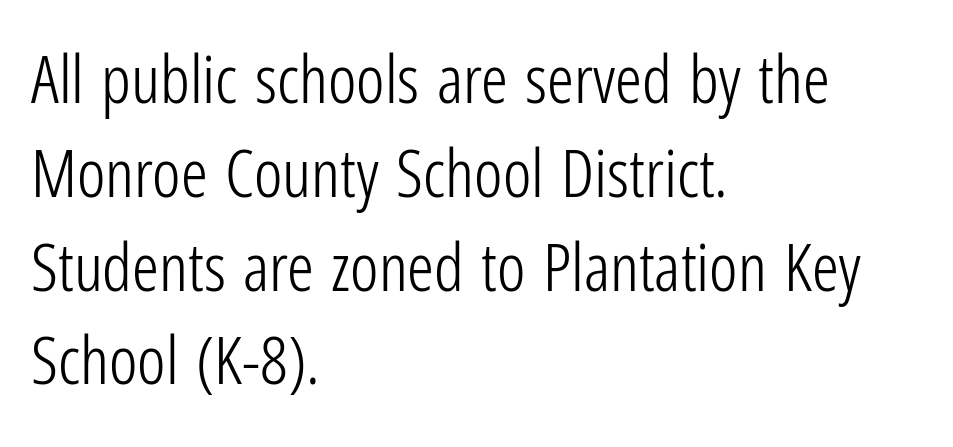
The image shows 67 px light, condensed sans-serif type, upright; set left-aligned, normal line spacing (1.4x), normal letter spacing, not underlined; low stroke contrast and a medium x-height.
